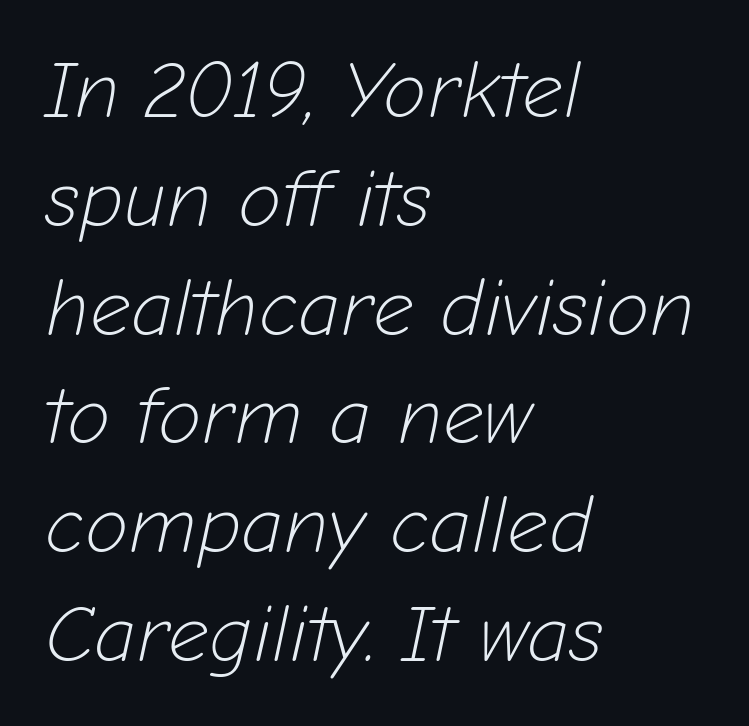
Compared with typical paragraphs, the rows here are spaced about the same. Think of a printed novel: that variable character pitch is what you see here. This rendering uses left alignment, leaving the right contour irregular. Observe the ordinary spacing: letters are neighbours, not strangers.
